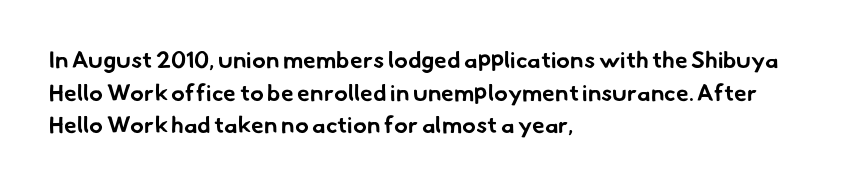
Q: Is the text bold? A: Yes.
Q: Is the text underlined? A: No.
Q: How is the paragraph aligned? A: Left-aligned.
Q: Is the spacing between letters normal or unusually wide? A: Normal.
Q: Is the spacing between lines tight, normal or loose? A: Normal.
